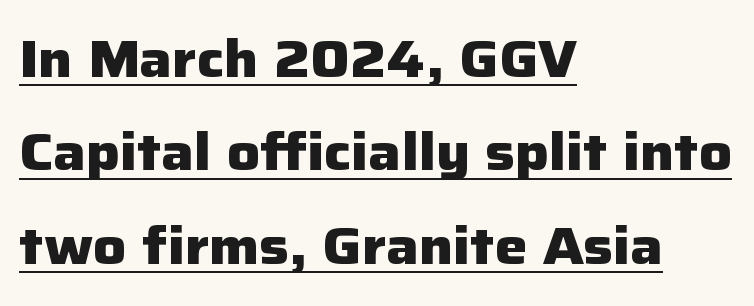
{"serif": "no", "italic": "no", "bold": "yes", "weight": "heavy", "width": "normal", "stroke_contrast": "low", "x_height": "medium", "monospaced": "no", "underline": "yes", "align": "left", "line_spacing_ratio": 1.83, "letter_spacing": "normal", "letter_spacing_em": 0.0, "glyph_px": 51}
